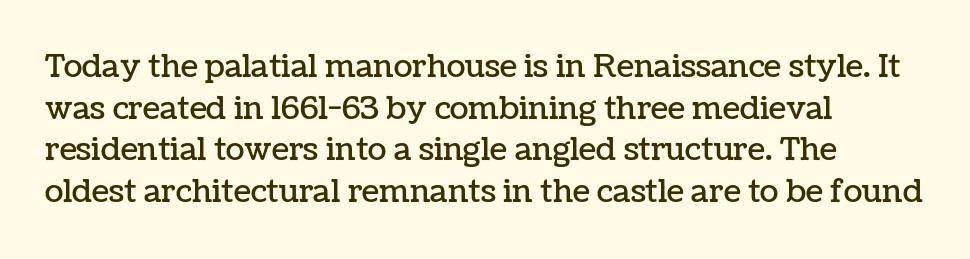
The image shows 31 px text type, upright; set left-aligned, normal line spacing (1.34x), normal letter spacing, not underlined; low stroke contrast and a medium x-height.
